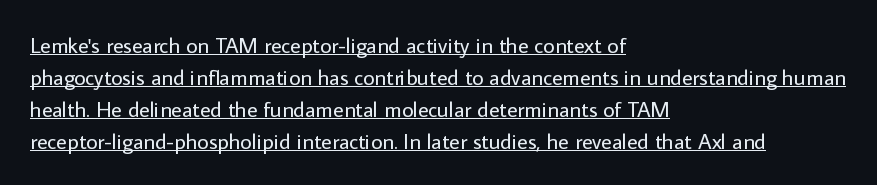
Q: Is the text bold? A: No.
Q: Is the text italic (slanted)? A: No, it is upright.
Q: Is the text underlined? A: Yes.
Q: How is the paragraph aligned? A: Left-aligned.
Q: Is the spacing between letters normal or unusually wide? A: Normal.
Q: Is the spacing between lines tight, normal or loose? A: Normal.
